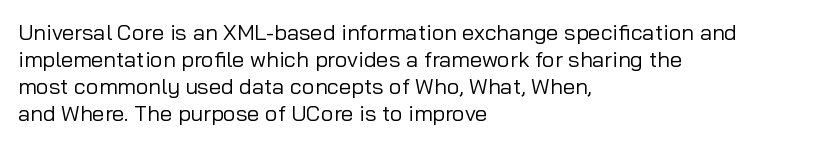
Honestly, the letter spacing is just normal — you wouldn't notice it. A student would call this left alignment; a typographer would say flush left, rag right. The font sits on the lighter half of the weight spectrum, regular included. Just letters on the line, the space beneath them empty.
